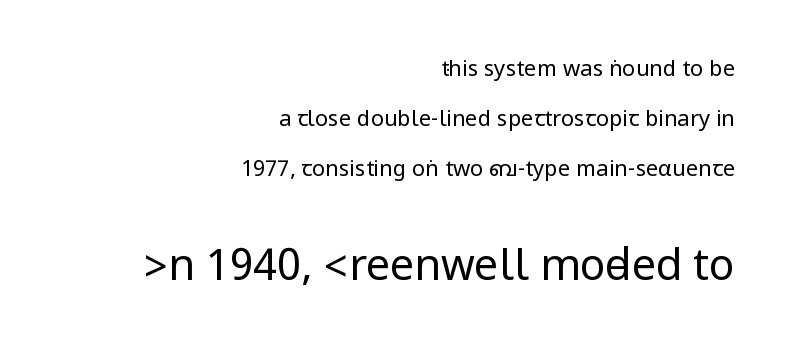
The line-height multiplier appears high, well above default. This rendering uses right alignment, leaving the left contour irregular. A roman cut, with each character standing at attention. In terms of letterform style, serifs are entirely absent. A light-to-regular cut is what we see here.
